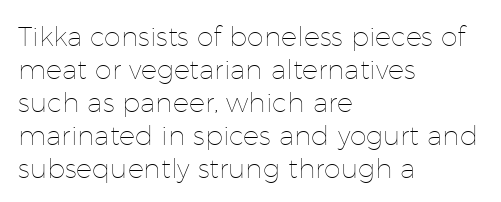
Q: Is the text bold? A: No.
Q: Is the text italic (slanted)? A: No, it is upright.
Q: Is the text underlined? A: No.
Q: How is the paragraph aligned? A: Left-aligned.
Q: Is the spacing between letters normal or unusually wide? A: Normal.
